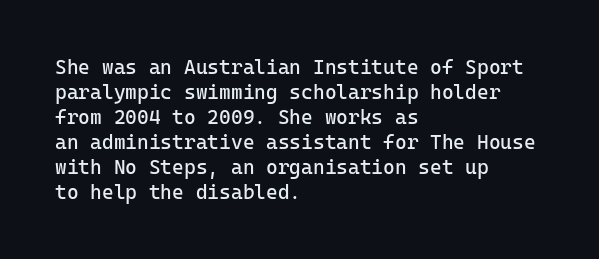
The image shows 20 px text type, upright; set left-aligned, normal line spacing (1.25x), normal letter spacing, not underlined.
